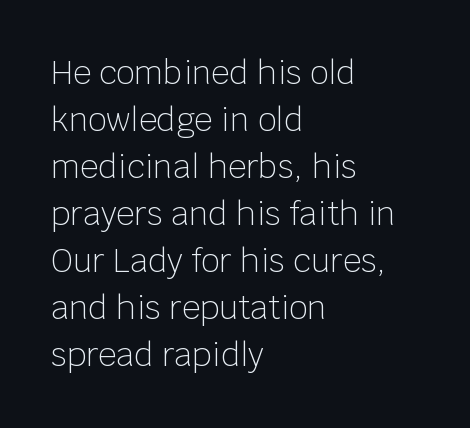
Q: Is the text bold? A: No.
Q: Is the text italic (slanted)? A: No, it is upright.
Q: Is the typeface a serif or a sans-serif typeface? A: Sans-serif.
Q: Is the text underlined? A: No.
Q: How is the paragraph aligned? A: Left-aligned.
Q: Is the spacing between letters normal or unusually wide? A: Normal.
Q: Is the spacing between lines tight, normal or loose? A: Normal.
Q: Width (condensed, normal, or wide)? A: Normal.
Q: Stroke contrast? A: Low.
Q: x-height? A: Large.
Q: Monospaced? A: No.
